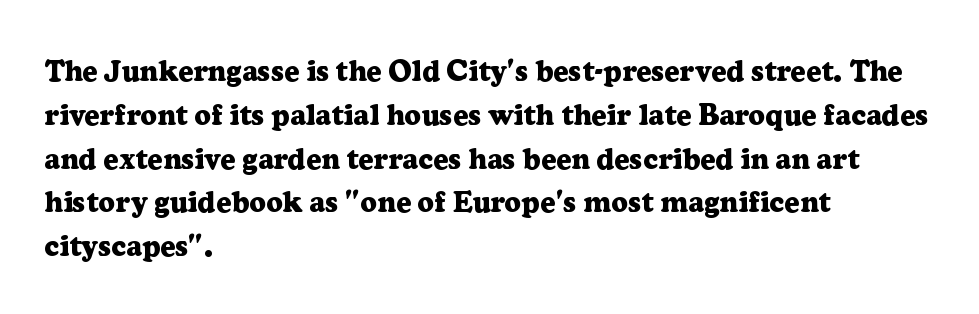
The image shows 29 px heavy serif type, upright; set left-aligned, normal line spacing (1.51x), normal letter spacing, not underlined; low stroke contrast and a medium x-height.
